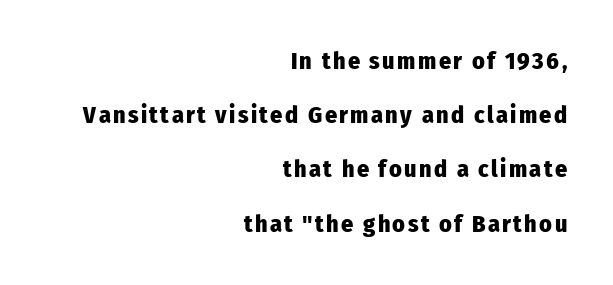
The image shows 24 px bold type, upright; set right-aligned, loose line spacing (2.26x), not underlined.
